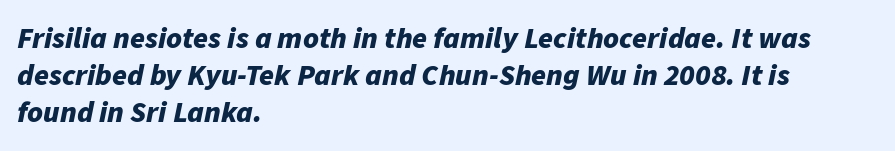
The letters advance in unequal steps, a hallmark of proportional type. Heft: maximum for text — a bold. The font's italic variant was chosen for this text. Look at the tracking — it's just the regular setting, nothing added.
